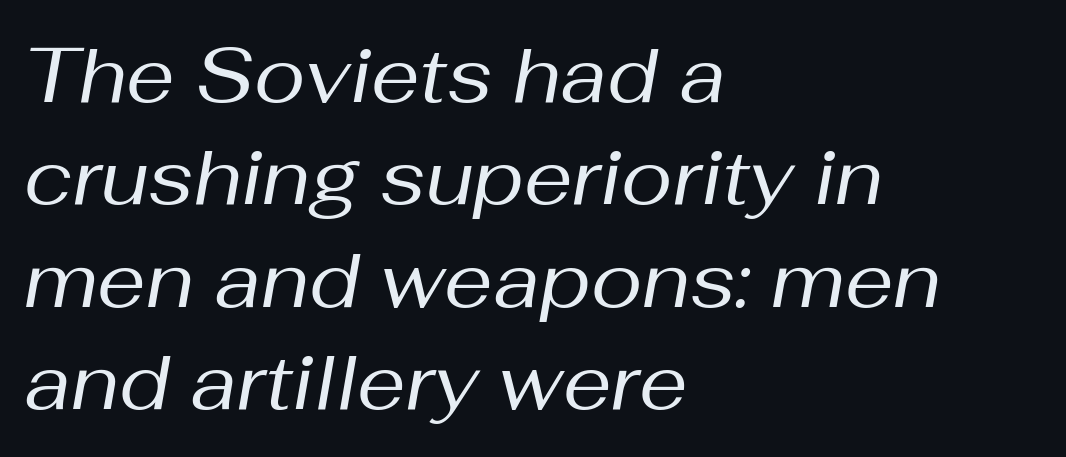
Q: Is the text bold? A: No.
Q: Is the text italic (slanted)? A: Yes, it leans right by about 10 degrees.
Q: Is the text underlined? A: No.
Q: How is the paragraph aligned? A: Left-aligned.
Q: Is the spacing between letters normal or unusually wide? A: Normal.
Q: Is the spacing between lines tight, normal or loose? A: Normal.
Q: Width (condensed, normal, or wide)? A: Normal.
Q: Stroke contrast? A: Medium.
Q: x-height? A: Medium.
Q: Monospaced? A: No.
